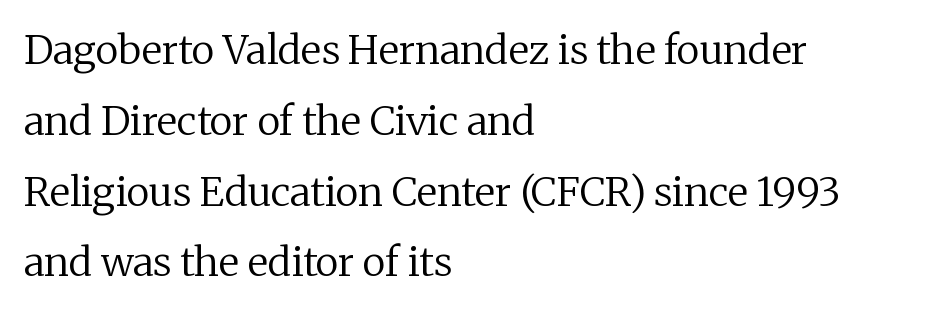
Q: Is the text bold? A: No.
Q: Is the text italic (slanted)? A: No, it is upright.
Q: Is the typeface a serif or a sans-serif typeface? A: Serif.
Q: Is the text underlined? A: No.
Q: How is the paragraph aligned? A: Left-aligned.
Q: Is the spacing between letters normal or unusually wide? A: Normal.
Q: Width (condensed, normal, or wide)? A: Normal.
Q: Stroke contrast? A: Medium.
Q: x-height? A: Medium.
Q: Monospaced? A: No.
